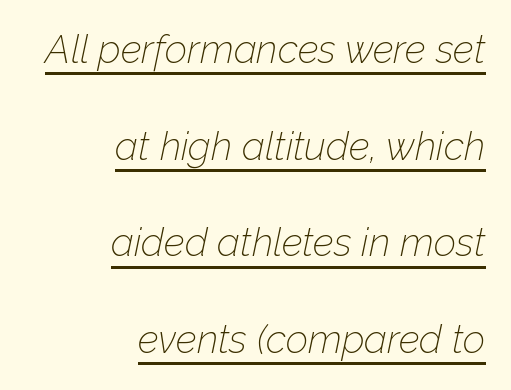
The setting favours the right margin, as signatures and pull-quotes sometimes do. The sample's only ornament is a line tracing under the words. You could not count columns in this text — the font is proportionally spaced. This sample trades compactness for vertical openness between lines.
